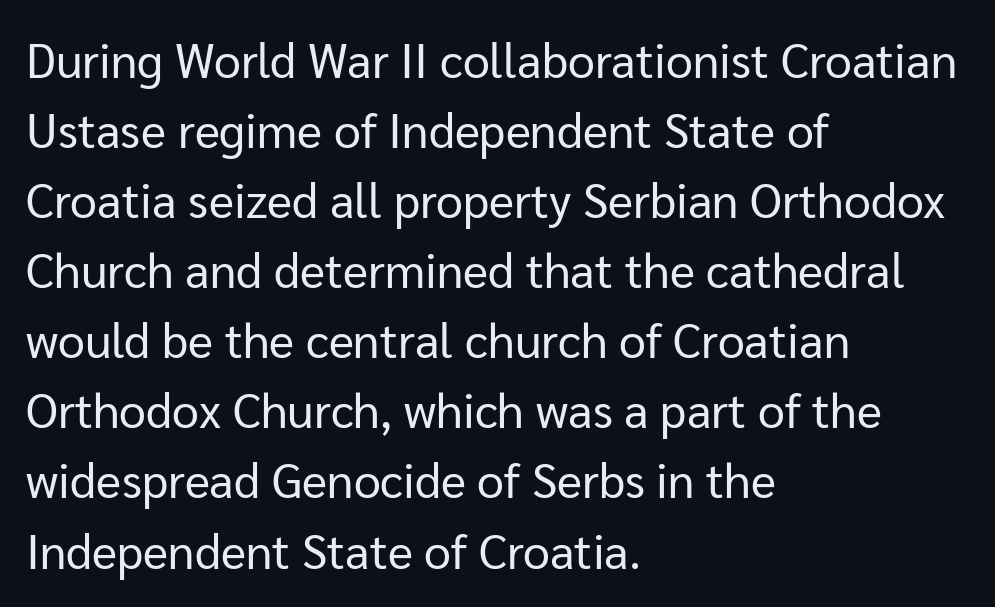
Q: Is the text bold? A: No.
Q: Is the text italic (slanted)? A: No, it is upright.
Q: Is the typeface a serif or a sans-serif typeface? A: Sans-serif.
Q: Is the text underlined? A: No.
Q: How is the paragraph aligned? A: Left-aligned.
Q: Is the spacing between letters normal or unusually wide? A: Normal.
Q: Is the spacing between lines tight, normal or loose? A: Normal.
Q: Width (condensed, normal, or wide)? A: Normal.
Q: Stroke contrast? A: Low.
Q: x-height? A: Medium.
Q: Monospaced? A: No.
